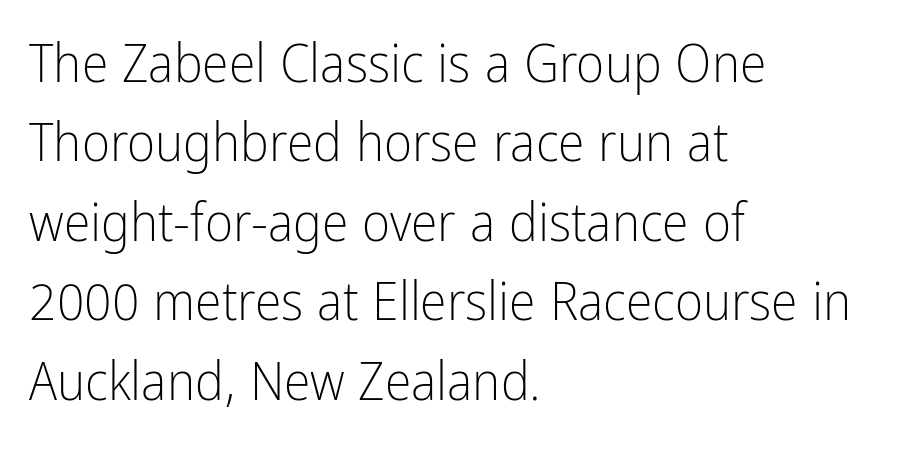
The image shows 54 px light, condensed sans-serif type, upright; set left-aligned, normal line spacing (1.47x), normal letter spacing, not underlined; low stroke contrast and a medium x-height.
